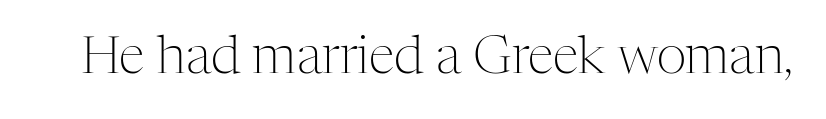
Q: Is the text bold? A: No.
Q: Is the text italic (slanted)? A: No, it is upright.
Q: Is the typeface a serif or a sans-serif typeface? A: Serif.
Q: Is the text underlined? A: No.
Q: Is the spacing between letters normal or unusually wide? A: Normal.
Q: Width (condensed, normal, or wide)? A: Normal.
Q: Stroke contrast? A: Medium.
Q: x-height? A: Medium.
Q: Monospaced? A: No.
